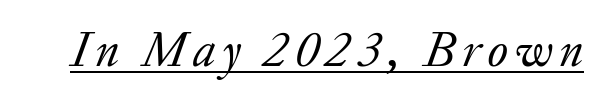
The image shows 50 px regular-weight serif type, italic (leaning right); set underlined; low stroke contrast and a small x-height.
